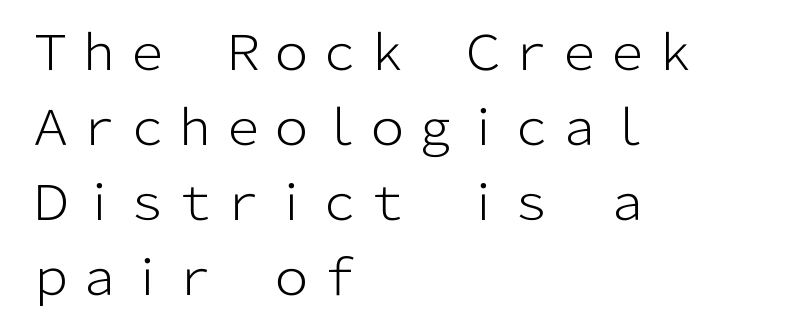
{"serif": "no", "italic": "no", "bold": "no", "weight": "light", "width": "normal", "stroke_contrast": "low", "x_height": "medium", "monospaced": "no", "underline": "no", "align": "left", "line_spacing": "normal", "line_spacing_ratio": 1.56, "letter_spacing": "normal", "letter_spacing_em": 0.0, "glyph_px": 48}
